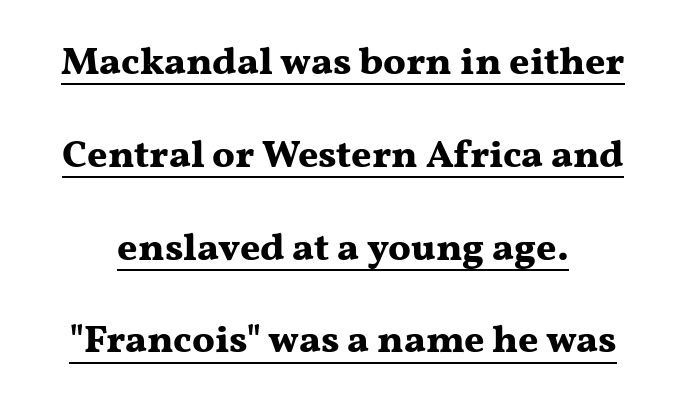
The image shows 39 px bold, wide serif type, upright; set loose line spacing (2.38x), normal letter spacing, underlined; medium stroke contrast and a medium x-height.
